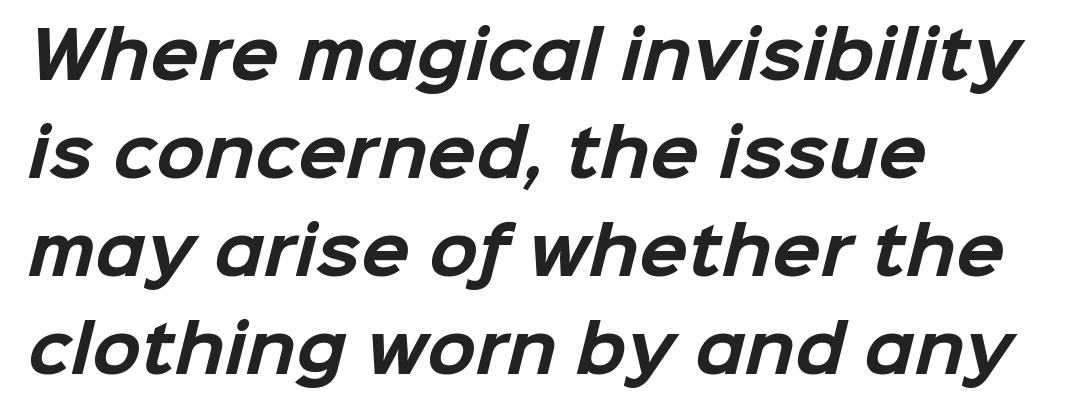
{"serif": "no", "bold": "yes", "weight": "bold", "width": "normal", "stroke_contrast": "low", "x_height": "medium", "monospaced": "no", "underline": "no", "align": "left", "line_spacing": "normal", "line_spacing_ratio": 1.53, "letter_spacing": "normal", "letter_spacing_em": 0.0, "glyph_px": 64}
